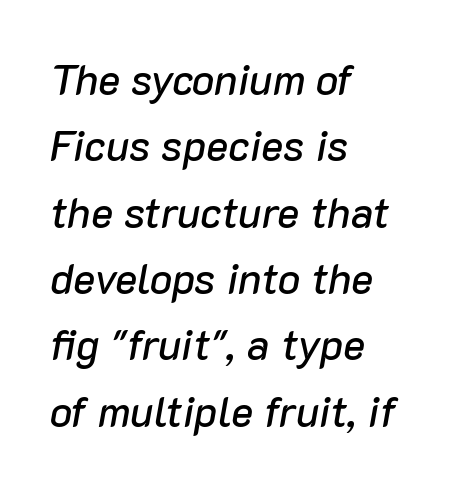
The image shows 42 px text type, italic (leaning right); set left-aligned, normal line spacing (1.58x), normal letter spacing, not underlined; low stroke contrast and a medium x-height.
